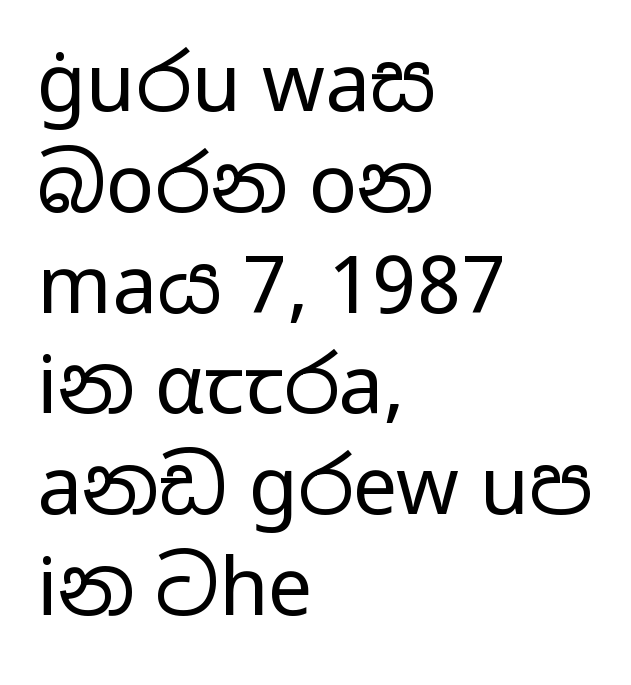
You could not count columns in this text — the font is proportionally spaced. Default kerning and tracking; the words read as compact shapes. Unmarked baselines from the first word to the last. Horizontal alignment here is leftward, the default for most running prose. The letters look calm and open, with moderate or lighter stems.
